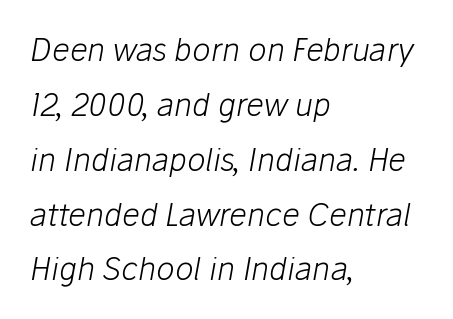
Q: Is the text bold? A: No.
Q: Is the text italic (slanted)? A: Yes, it leans right by about 10 degrees.
Q: Is the text underlined? A: No.
Q: How is the paragraph aligned? A: Left-aligned.
Q: Is the spacing between letters normal or unusually wide? A: Normal.
Q: Width (condensed, normal, or wide)? A: Normal.
Q: Stroke contrast? A: Low.
Q: x-height? A: Medium.
Q: Monospaced? A: No.
